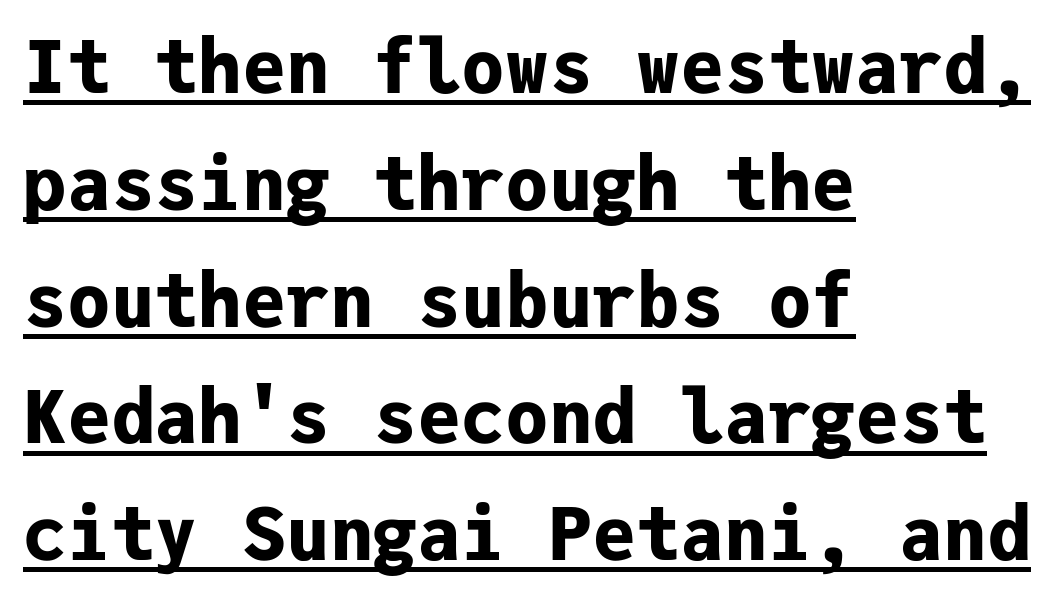
The image shows 73 px bold sans-serif type, upright, monospaced; set left-aligned, normal line spacing (1.6x), normal letter spacing, underlined; low stroke contrast and a medium x-height.
